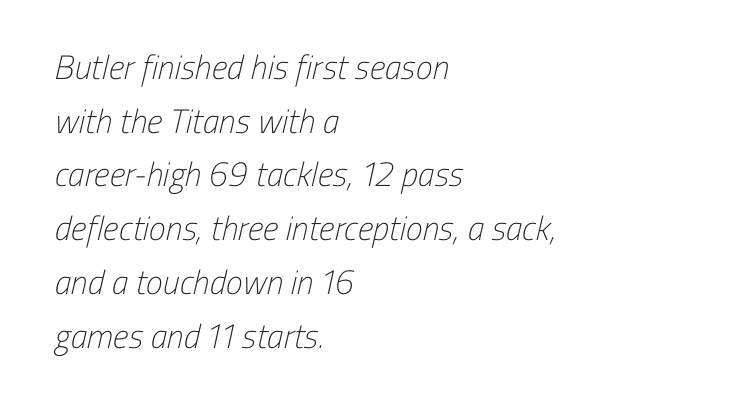
The image shows 34 px light, condensed sans-serif type; set left-aligned, normal line spacing (1.58x), normal letter spacing, not underlined; low stroke contrast and a medium x-height.
